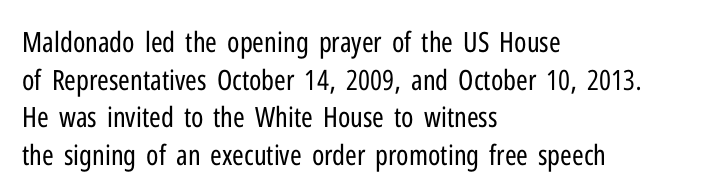
{"serif": "no", "italic": "no", "bold": "no", "weight": "regular", "width": "condensed", "stroke_contrast": "low", "x_height": "medium", "monospaced": "no", "underline": "no", "align": "left", "line_spacing": "normal", "line_spacing_ratio": 1.34, "letter_spacing": "normal", "letter_spacing_em": 0.0, "glyph_px": 28}
